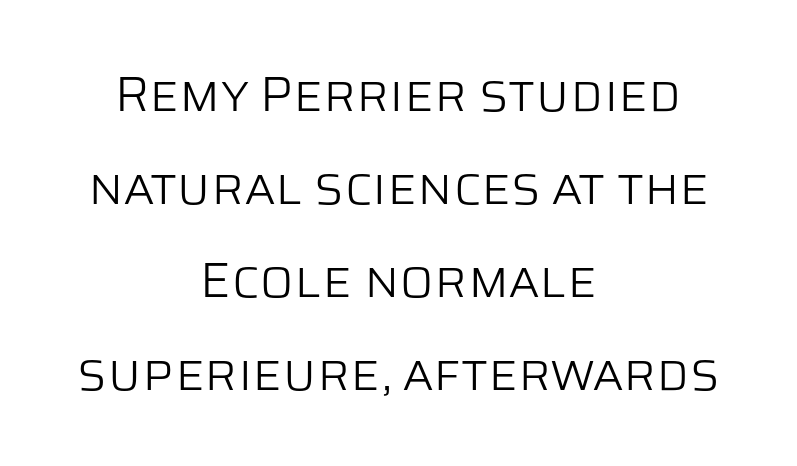
{"serif": "no", "italic": "no", "bold": "no", "weight": "light", "width": "normal", "stroke_contrast": "low", "x_height": "large", "monospaced": "no", "underline": "no", "align": "center", "line_spacing_ratio": 1.86, "letter_spacing": "normal", "letter_spacing_em": 0.0, "glyph_px": 50}
